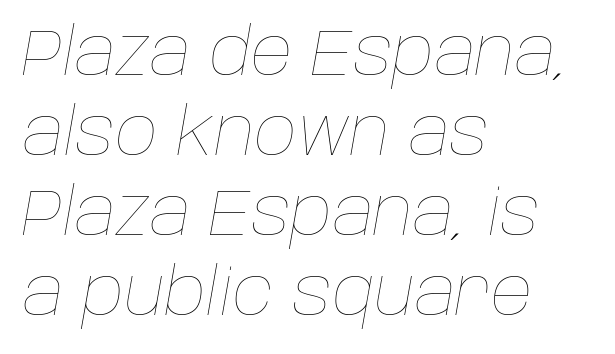
{"italic": "yes", "lean": "right", "slant_degrees": 10, "bold": "no", "weight": "thin", "width": "normal", "stroke_contrast": "low", "x_height": "large", "monospaced": "no", "underline": "no", "align": "left", "line_spacing_ratio": 1.23, "letter_spacing": "normal", "letter_spacing_em": 0.0, "glyph_px": 65}
